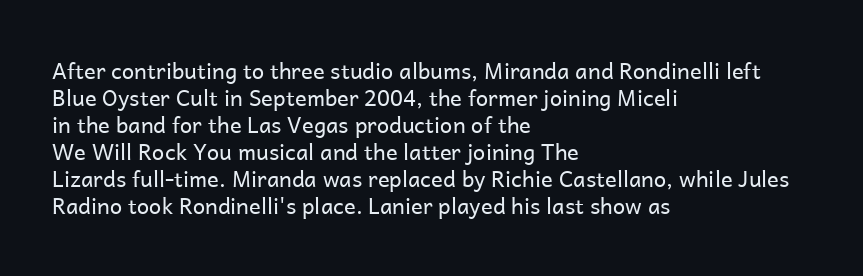
Q: Is the text bold? A: No.
Q: Is the text italic (slanted)? A: No, it is upright.
Q: Is the text underlined? A: No.
Q: How is the paragraph aligned? A: Left-aligned.
Q: Is the spacing between letters normal or unusually wide? A: Normal.
